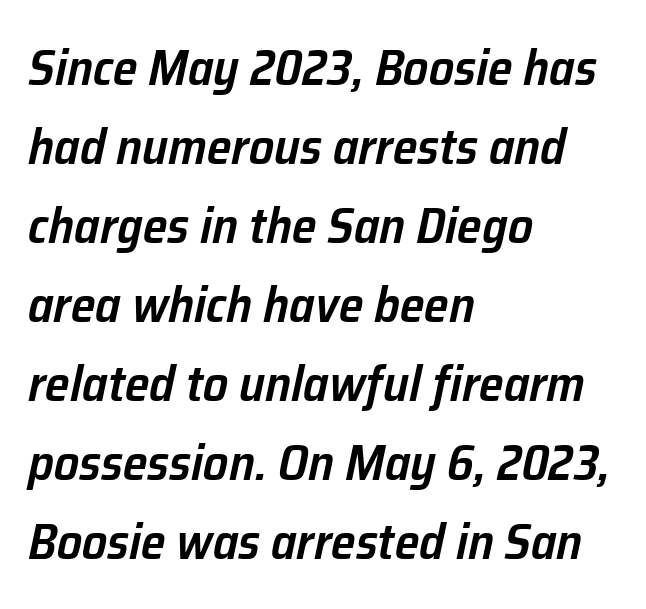
The image shows 50 px semibold type, italic (leaning right); set left-aligned, normal line spacing (1.58x), normal letter spacing, not underlined; low stroke contrast and a medium x-height.
